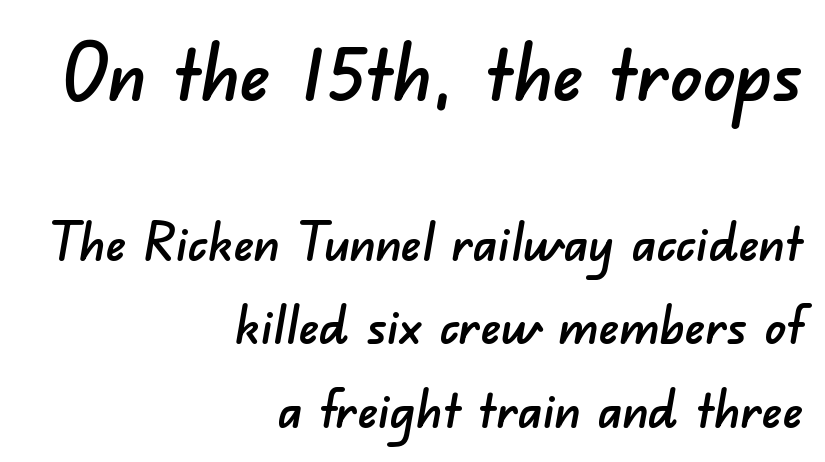
Q: Is the typeface a serif or a sans-serif typeface? A: Sans-serif.
Q: Is the text underlined? A: No.
Q: How is the paragraph aligned? A: Right-aligned.
Q: Is the spacing between letters normal or unusually wide? A: Normal.
Q: Is the spacing between lines tight, normal or loose? A: Normal.
Q: Which block of text is set in a larger size, the first (top) or the second (bottom)? A: The first (top) one.
Q: Width (condensed, normal, or wide)? A: Normal.
Q: Stroke contrast? A: Low.
Q: x-height? A: Small.
Q: Monospaced? A: No.
